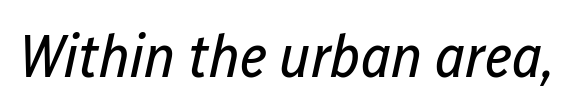
The image shows 61 px regular-weight, condensed type, italic (leaning right); set normal letter spacing, not underlined; low stroke contrast and a medium x-height.
